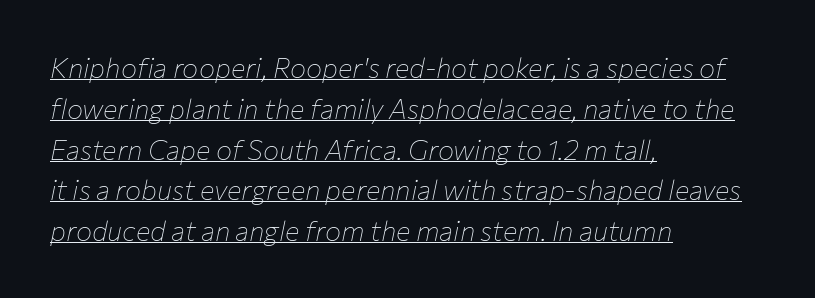
The letters sit at their default tracking, neither squeezed nor spread. These lines were composed using italics. Like a heading marked for emphasis, these lines bear an underscore. The font sits on the lighter half of the weight spectrum, regular included.
